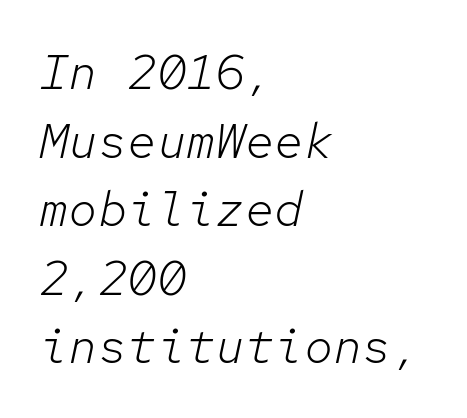
Q: Is the text bold? A: No.
Q: Is the text italic (slanted)? A: Yes, it leans right by about 12 degrees.
Q: Is the text underlined? A: No.
Q: How is the paragraph aligned? A: Left-aligned.
Q: Is the spacing between letters normal or unusually wide? A: Normal.
Q: Is the spacing between lines tight, normal or loose? A: Normal.
Q: Width (condensed, normal, or wide)? A: Normal.
Q: Stroke contrast? A: Low.
Q: x-height? A: Medium.
Q: Monospaced? A: Yes.
